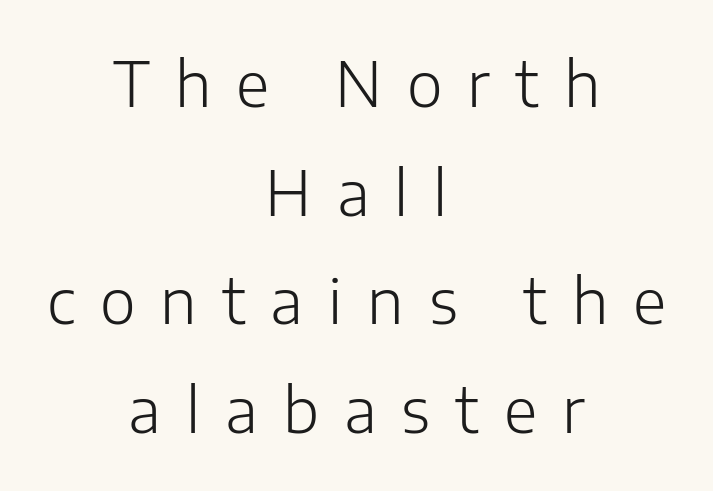
The image shows 61 px light sans-serif type, upright; set centered, line spacing 1.78x, unusually wide letter spacing (+0.41 em), not underlined; low stroke contrast and a medium x-height.
